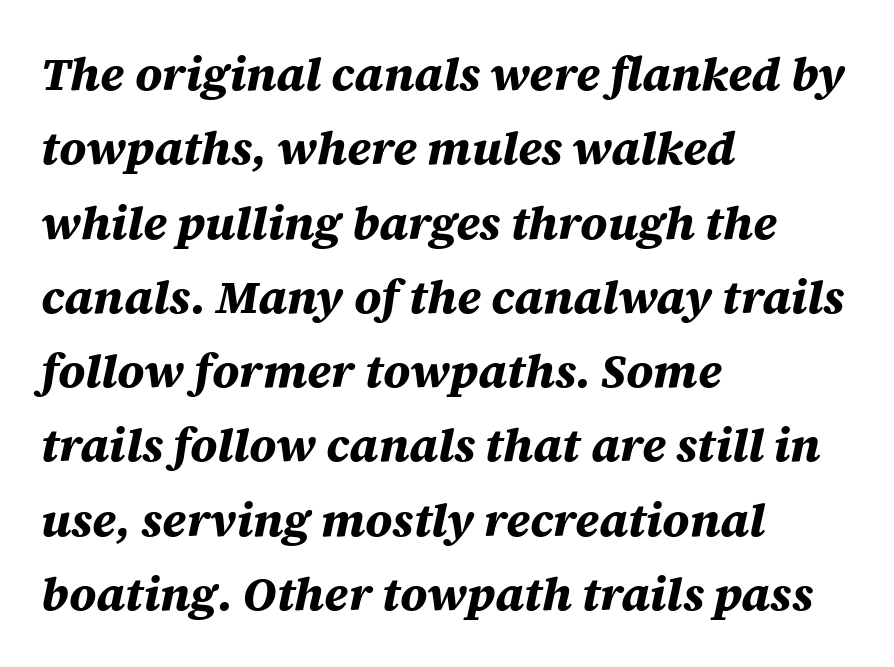
Q: Is the text bold? A: Yes.
Q: Is the text italic (slanted)? A: Yes, it leans right by about 12 degrees.
Q: Is the text underlined? A: No.
Q: How is the paragraph aligned? A: Left-aligned.
Q: Is the spacing between letters normal or unusually wide? A: Normal.
Q: Is the spacing between lines tight, normal or loose? A: Normal.
Q: Width (condensed, normal, or wide)? A: Normal.
Q: Stroke contrast? A: Medium.
Q: x-height? A: Large.
Q: Monospaced? A: No.
